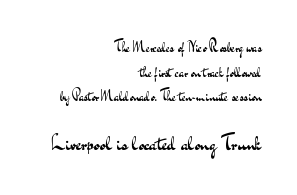
The image shows 21 px text type; set right-aligned, line spacing 1.76x, normal letter spacing, not underlined; the second (bottom) block is 1.5x larger.
